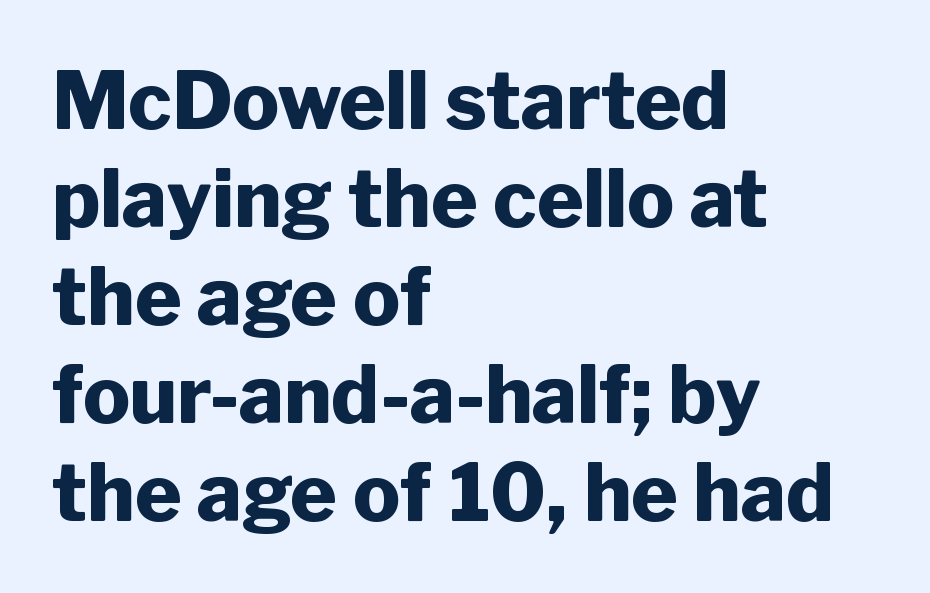
Q: Is the text bold? A: Yes.
Q: Is the text italic (slanted)? A: No, it is upright.
Q: Is the typeface a serif or a sans-serif typeface? A: Sans-serif.
Q: Is the text underlined? A: No.
Q: How is the paragraph aligned? A: Left-aligned.
Q: Is the spacing between letters normal or unusually wide? A: Normal.
Q: Width (condensed, normal, or wide)? A: Normal.
Q: Stroke contrast? A: Low.
Q: x-height? A: Medium.
Q: Monospaced? A: No.
